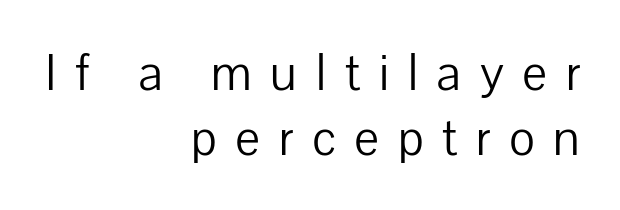
The image shows 50 px light sans-serif type, upright; set right-aligned, normal line spacing (1.3x), unusually wide letter spacing (+0.37 em), not underlined; low stroke contrast and a medium x-height.
